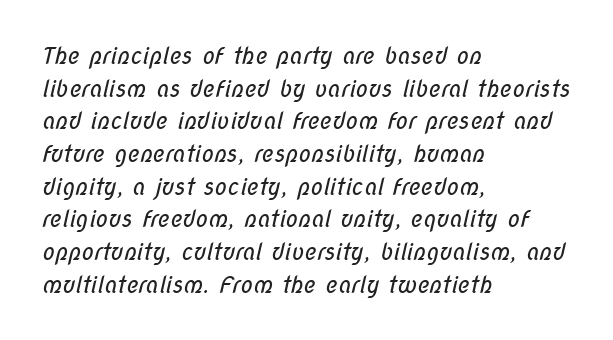
{"bold": "no", "underline": "no", "align": "left", "line_spacing": "normal", "line_spacing_ratio": 1.42, "letter_spacing": "normal", "letter_spacing_em": 0.0, "glyph_px": 23}
